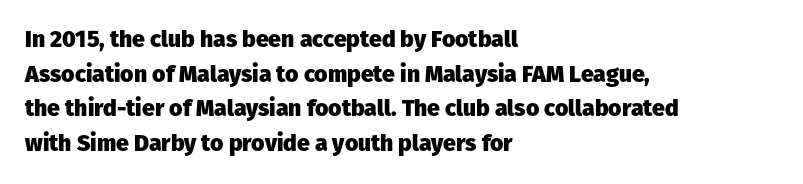
Every stem runs plumb, perpendicular to the baseline. The typesetting leans heavy: a genuine bold. Anything drawn beneath the words? Only blank space. The paragraph shown leans on its left margin. In terms of letterspacing, this is plain default setting. The space between consecutive lines is moderate.
